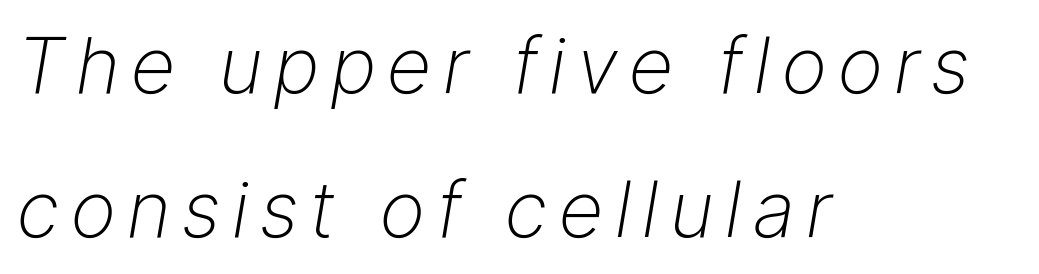
The image shows 78 px light type, italic (leaning right); set left-aligned, line spacing 1.85x, not underlined; low stroke contrast and a medium x-height.
